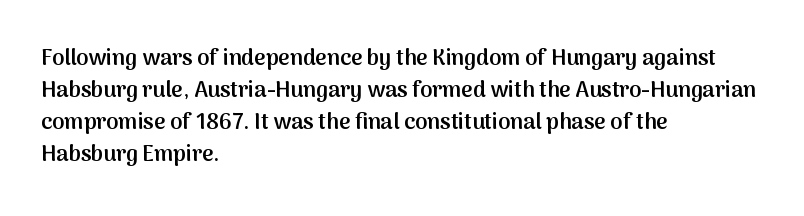
Check the space under the baseline: it is left empty. Style check: upright. The sample has been set in demibold, a notch under bold. Words appear dense and cohesive because spacing is normal. In terms of leading, this rendering sits right in the middle. Where is the straight margin? On the left.
